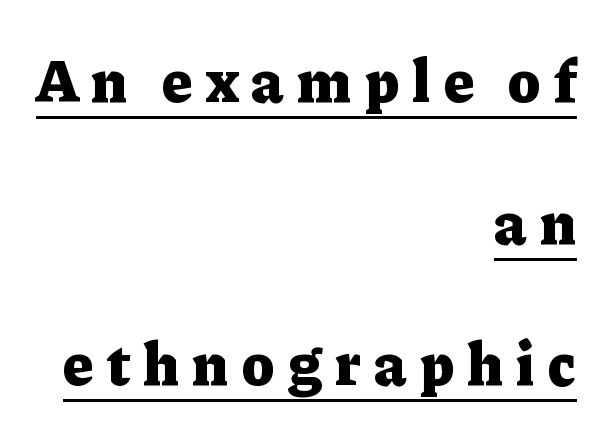
These lines are rendered in a variable-pitch font. The passage shown stacks its lines with a broad gap. Summary of weight: heavy, a full bold. Typographically, this falls in the serif category. The rag falls on the left side of this text block. Does extra space separate the letters? Yes, quite a lot of it.
